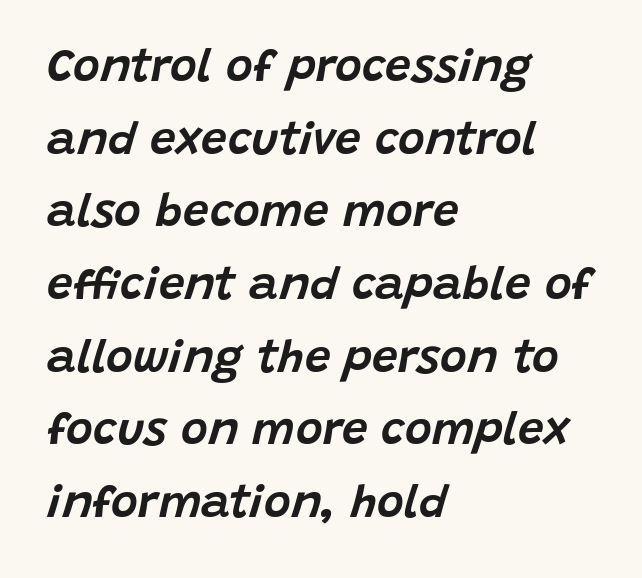
{"italic": "yes", "lean": "right", "slant_degrees": 15, "width": "normal", "stroke_contrast": "low", "x_height": "large", "monospaced": "no", "underline": "no", "align": "left", "line_spacing": "normal", "line_spacing_ratio": 1.58, "letter_spacing": "normal", "letter_spacing_em": 0.0, "glyph_px": 46}
